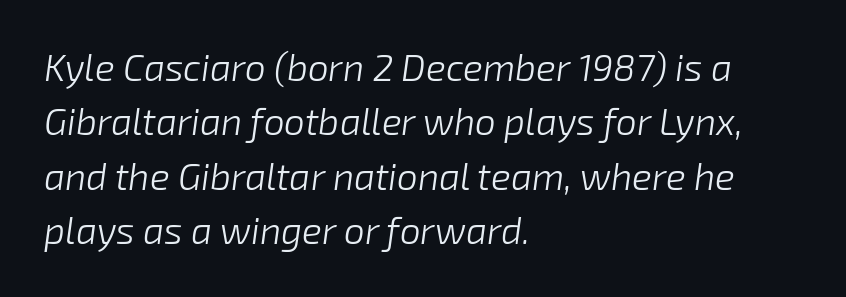
Q: Is the text bold? A: No.
Q: Is the text italic (slanted)? A: Yes, it leans right by about 8 degrees.
Q: Is the text underlined? A: No.
Q: How is the paragraph aligned? A: Left-aligned.
Q: Is the spacing between letters normal or unusually wide? A: Normal.
Q: Is the spacing between lines tight, normal or loose? A: Normal.
Q: Width (condensed, normal, or wide)? A: Normal.
Q: Stroke contrast? A: Low.
Q: x-height? A: Medium.
Q: Monospaced? A: No.
